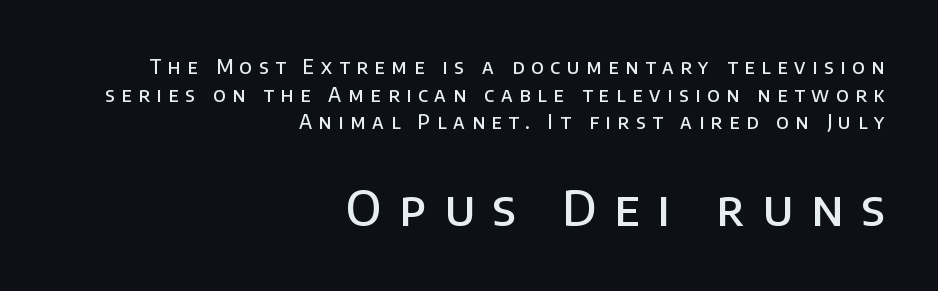
{"serif": "no", "italic": "no", "bold": "semi", "weight": "semibold", "width": "normal", "stroke_contrast": "low", "x_height": "large", "monospaced": "no", "underline": "no", "align": "right", "line_spacing": "normal", "line_spacing_ratio": 1.46, "letter_spacing": "wide", "letter_spacing_em": 0.36, "larger_block": "second", "size_ratio": 2.53, "glyph_px": 48}
